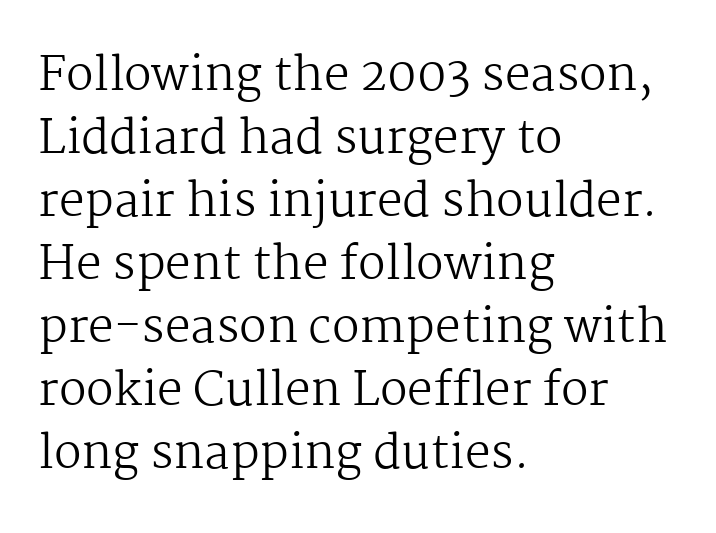
{"serif": "yes", "italic": "no", "bold": "no", "weight": "regular", "width": "normal", "stroke_contrast": "medium", "x_height": "medium", "monospaced": "no", "underline": "no", "align": "left", "line_spacing": "normal", "line_spacing_ratio": 1.37, "letter_spacing": "normal", "letter_spacing_em": 0.0, "glyph_px": 46}
